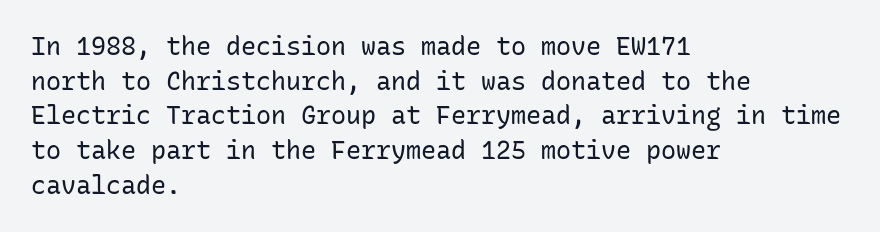
The image shows 25 px text type, upright; set left-aligned, normal line spacing (1.39x), normal letter spacing, not underlined.
